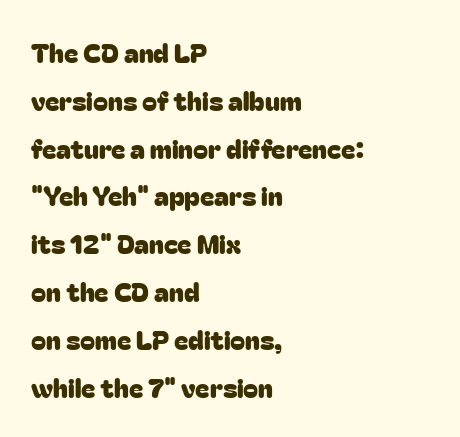
Q: Is the text italic (slanted)? A: No, it is upright.
Q: Is the text underlined? A: No.
Q: How is the paragraph aligned? A: Left-aligned.
Q: Is the spacing between letters normal or unusually wide? A: Normal.
